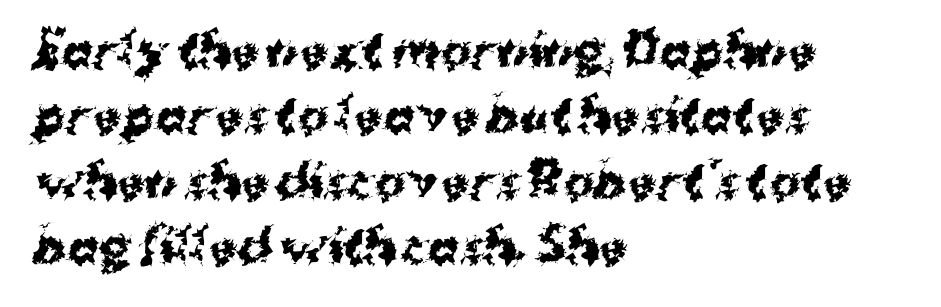
This rendering features lettering with no underline. In terms of weight, the rendering is a true, heavy bold. Does the copy run flush right? No — it runs flush left. Typographically, this falls in the sans-serif category. This block has exactly the height ordinary leading produces.
